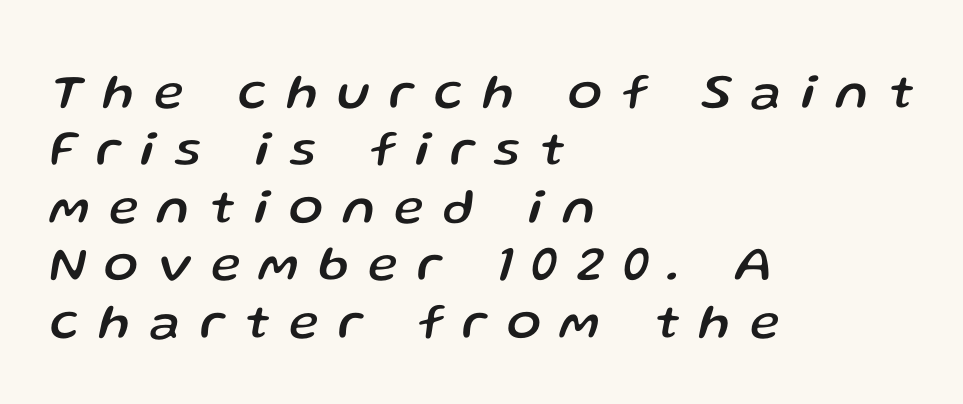
Q: Is the text italic (slanted)? A: Yes, it leans right by about 13 degrees.
Q: Is the text underlined? A: No.
Q: How is the paragraph aligned? A: Left-aligned.
Q: Is the spacing between letters normal or unusually wide? A: Unusually wide.
Q: Is the spacing between lines tight, normal or loose? A: Tight.
Q: Width (condensed, normal, or wide)? A: Normal.
Q: Stroke contrast? A: Low.
Q: x-height? A: Medium.
Q: Monospaced? A: No.
